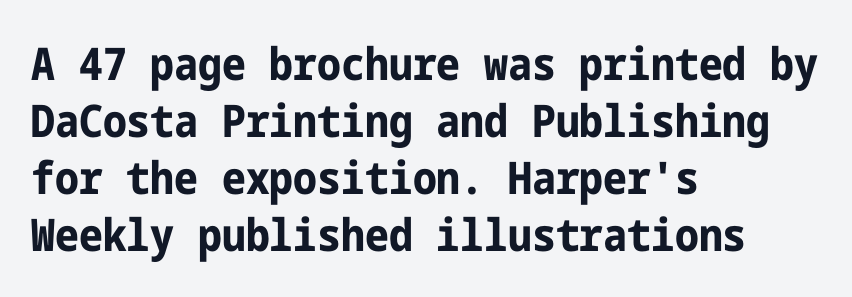
The image shows 45 px bold, condensed sans-serif type, upright; set left-aligned, normal line spacing (1.27x), normal letter spacing, not underlined; low stroke contrast and a medium x-height.
